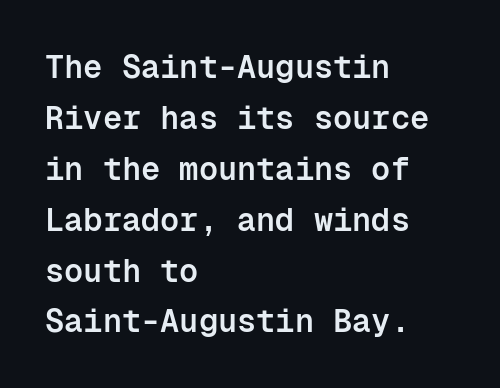
Fixed-width glyphs throughout — classic coding-font behaviour. Notice the strokes are somewhat thickened but not fully heavy: this is a semibold. Posture: vertical. Reading down the block, your eye returns to a fixed left position each line. Quick note: interline space is typical. The passage shown is not underscored anywhere.
